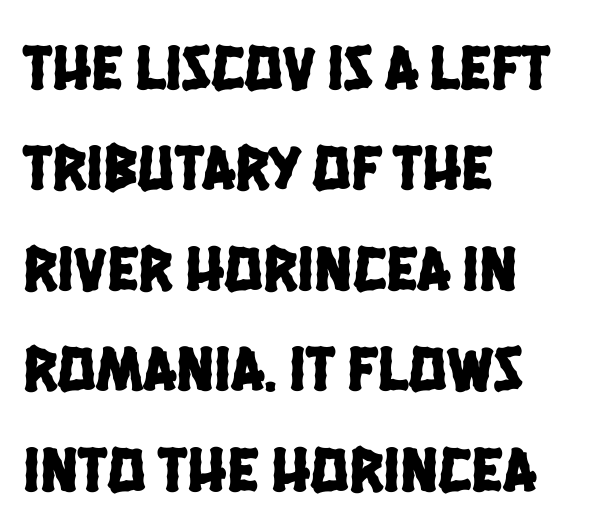
Each line starts at the same left margin while the right side varies. The vertical gap from one line to the next is medium. Default kerning and tracking; the words read as compact shapes. Underlining? Definitely not there. The font family rendered here belongs to the sans-serif group.
